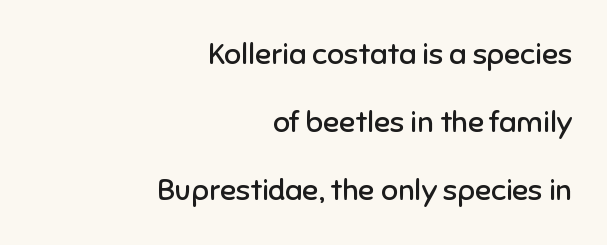
{"serif": "no", "italic": "no", "bold": "no", "weight": "regular", "width": "normal", "stroke_contrast": "low", "x_height": "medium", "monospaced": "no", "underline": "no", "align": "right", "line_spacing": "loose", "line_spacing_ratio": 2.27, "letter_spacing": "normal", "letter_spacing_em": 0.0, "glyph_px": 30}
